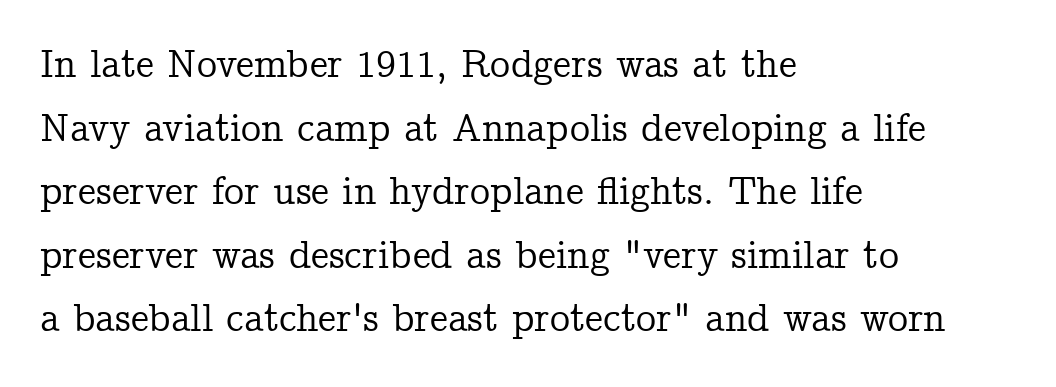
Q: Is the text italic (slanted)? A: No, it is upright.
Q: Is the typeface a serif or a sans-serif typeface? A: Serif.
Q: Is the text underlined? A: No.
Q: How is the paragraph aligned? A: Left-aligned.
Q: Is the spacing between letters normal or unusually wide? A: Normal.
Q: Is the spacing between lines tight, normal or loose? A: Normal.
Q: Width (condensed, normal, or wide)? A: Normal.
Q: Stroke contrast? A: Low.
Q: x-height? A: Medium.
Q: Monospaced? A: No.
